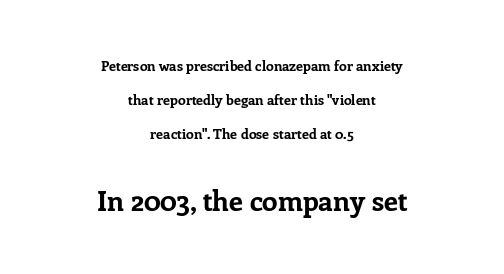
Q: Is the text bold? A: Yes.
Q: Is the text italic (slanted)? A: No, it is upright.
Q: Is the typeface a serif or a sans-serif typeface? A: Serif.
Q: Is the text underlined? A: No.
Q: How is the paragraph aligned? A: Centered.
Q: Is the spacing between letters normal or unusually wide? A: Normal.
Q: Is the spacing between lines tight, normal or loose? A: Loose.
Q: Which block of text is set in a larger size, the first (top) or the second (bottom)? A: The second (bottom) one.
Q: Width (condensed, normal, or wide)? A: Normal.
Q: Stroke contrast? A: Low.
Q: x-height? A: Medium.
Q: Monospaced? A: No.
